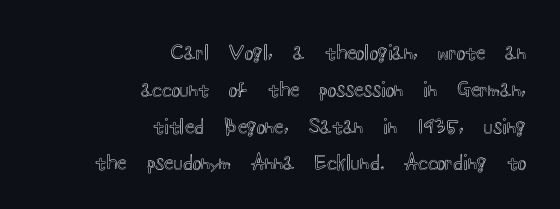
Q: Is the text italic (slanted)? A: No, it is upright.
Q: Is the text underlined? A: No.
Q: How is the paragraph aligned? A: Right-aligned.
Q: Is the spacing between letters normal or unusually wide? A: Normal.
